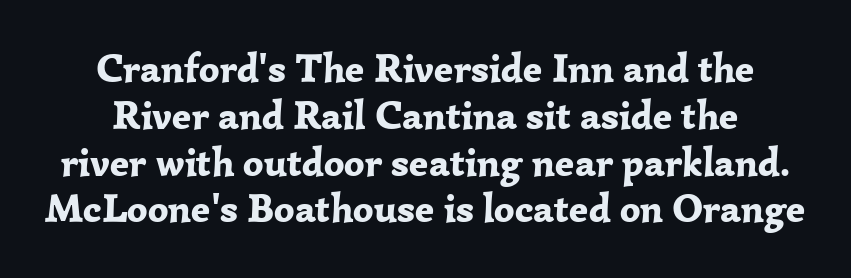
The image shows 40 px bold serif type, upright; set line spacing 1.17x, normal letter spacing, not underlined; low stroke contrast and a medium x-height.
